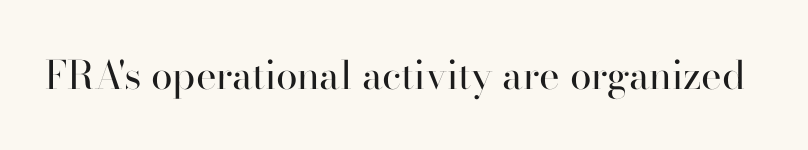
Q: Is the text bold? A: No.
Q: Is the text italic (slanted)? A: No, it is upright.
Q: Is the typeface a serif or a sans-serif typeface? A: Serif.
Q: Is the text underlined? A: No.
Q: Is the spacing between letters normal or unusually wide? A: Normal.
Q: Width (condensed, normal, or wide)? A: Normal.
Q: Stroke contrast? A: High.
Q: x-height? A: Small.
Q: Monospaced? A: No.
